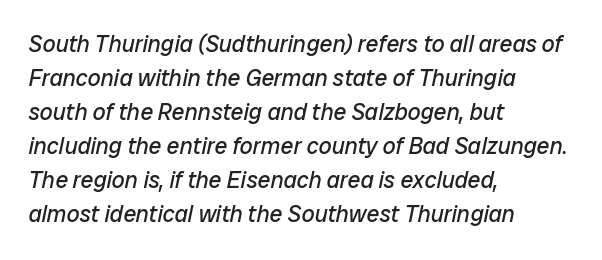
The image shows 23 px text type, italic (leaning right); set left-aligned, normal line spacing (1.48x), normal letter spacing, not underlined.
